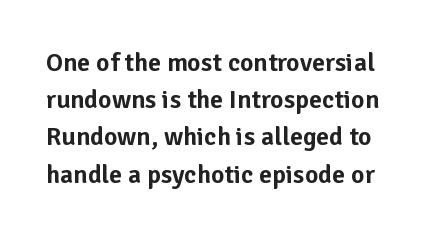
One glance says typical: line gaps are just what's usual. Check the space under the baseline: it is left empty. Inter-character spacing is left at the font's built-in metrics. Tall strokes in this sample are plumb rather than angled.
